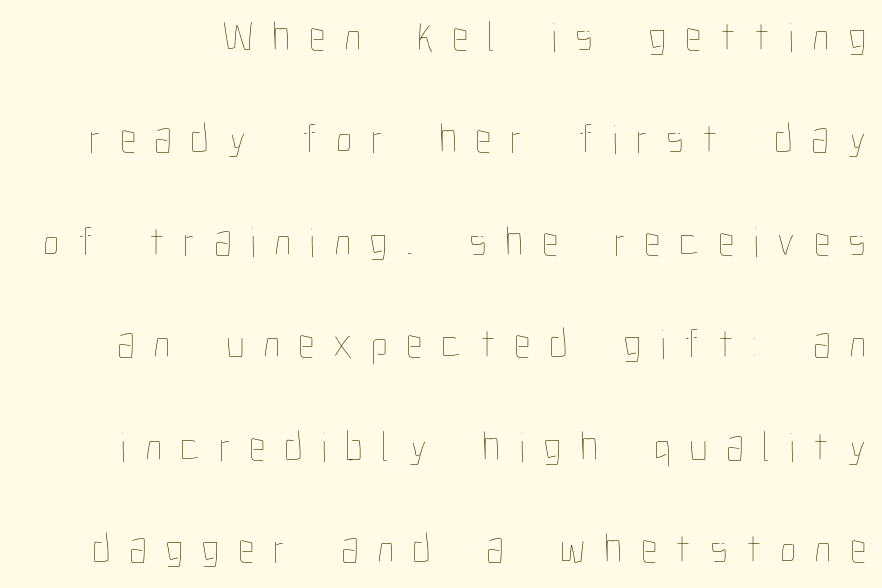
{"italic": "no", "bold": "no", "weight": "thin", "width": "condensed", "stroke_contrast": "low", "x_height": "medium", "monospaced": "no", "underline": "no", "line_spacing": "loose", "line_spacing_ratio": 2.44, "letter_spacing": "wide", "letter_spacing_em": 0.44, "glyph_px": 42}
